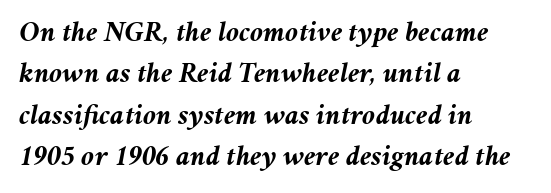
Q: Is the text bold? A: Yes.
Q: Is the text italic (slanted)? A: Yes, it leans right by about 11 degrees.
Q: Is the text underlined? A: No.
Q: How is the paragraph aligned? A: Left-aligned.
Q: Is the spacing between letters normal or unusually wide? A: Normal.
Q: Is the spacing between lines tight, normal or loose? A: Normal.
Q: Width (condensed, normal, or wide)? A: Normal.
Q: Stroke contrast? A: Medium.
Q: x-height? A: Medium.
Q: Monospaced? A: No.
